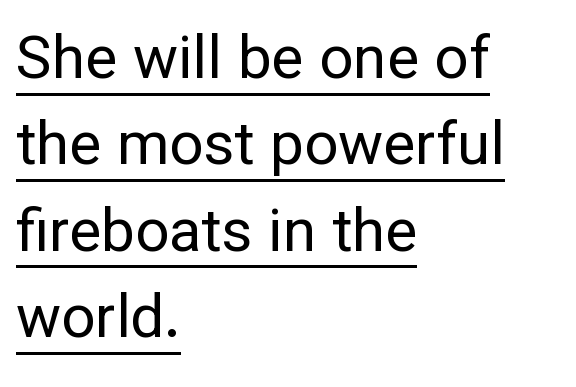
{"serif": "no", "italic": "no", "bold": "no", "weight": "regular", "width": "normal", "stroke_contrast": "low", "x_height": "medium", "monospaced": "no", "underline": "yes", "align": "left", "line_spacing": "normal", "line_spacing_ratio": 1.44, "letter_spacing": "normal", "letter_spacing_em": 0.0, "glyph_px": 60}
